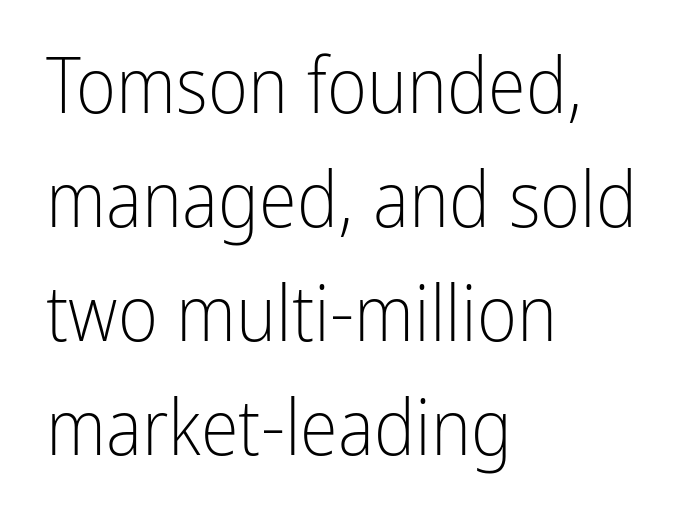
The face used here is proportionally spaced, like ordinary book or web type. When letters stand straight like this, we call the style roman or upright. Compared with a centered layout, this one pins lines to the left instead. Reading down the column, the eye jumps a familiar distance to each next line.
